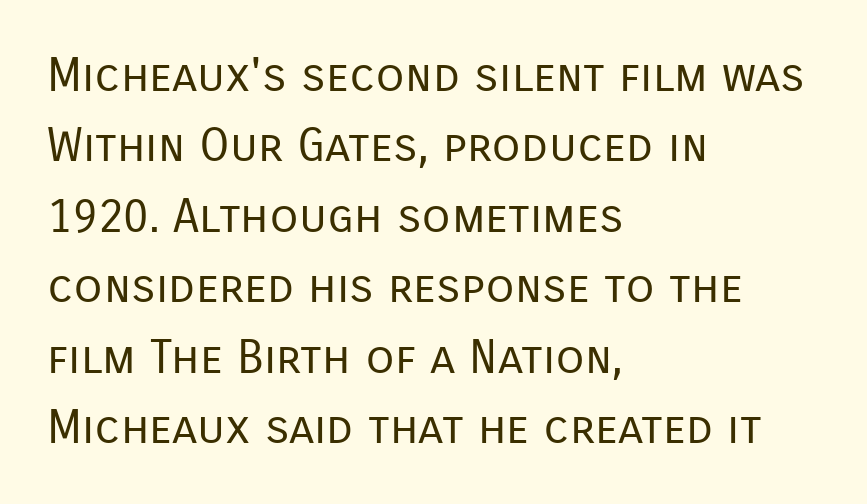
Q: Is the text bold? A: No.
Q: Is the text italic (slanted)? A: No, it is upright.
Q: Is the typeface a serif or a sans-serif typeface? A: Sans-serif.
Q: Is the text underlined? A: No.
Q: How is the paragraph aligned? A: Left-aligned.
Q: Is the spacing between letters normal or unusually wide? A: Normal.
Q: Is the spacing between lines tight, normal or loose? A: Normal.
Q: Width (condensed, normal, or wide)? A: Normal.
Q: Stroke contrast? A: Low.
Q: x-height? A: Medium.
Q: Monospaced? A: No.
